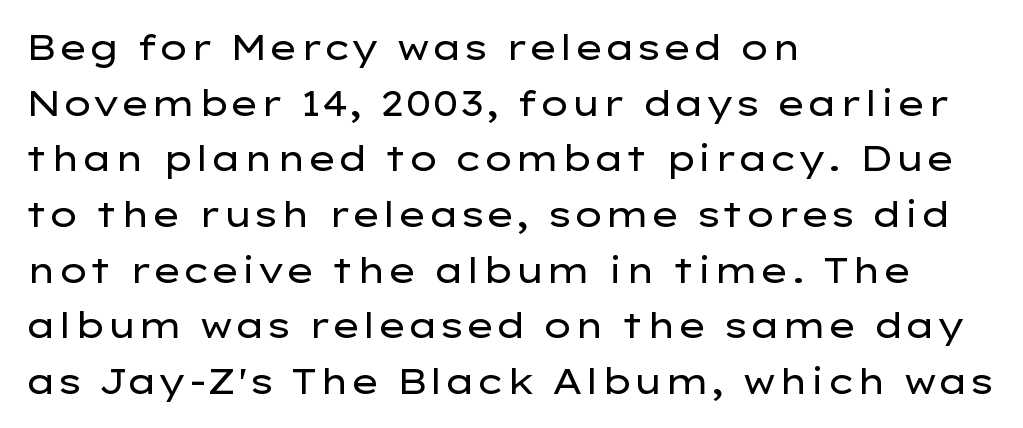
The image shows 35 px regular-weight, wide sans-serif type, upright; set left-aligned, normal line spacing (1.59x), normal letter spacing, not underlined; low stroke contrast and a medium x-height.
